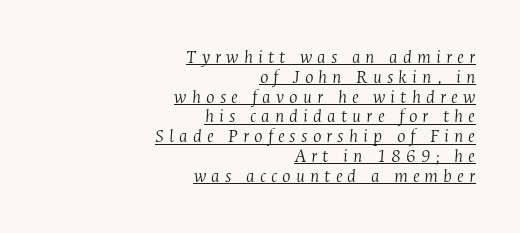
The image shows 20 px text type, italic (leaning right); set right-aligned, tight line spacing (0.99x), unusually wide letter spacing (+0.25 em), underlined.
